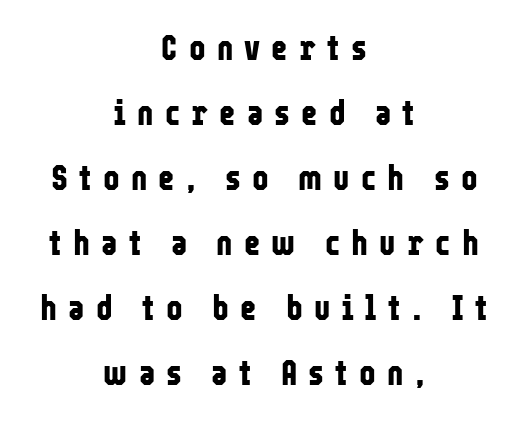
The image shows 35 px bold, condensed sans-serif type, upright; set centered, line spacing 1.86x, unusually wide letter spacing (+0.32 em), not underlined; low stroke contrast and a medium x-height.
